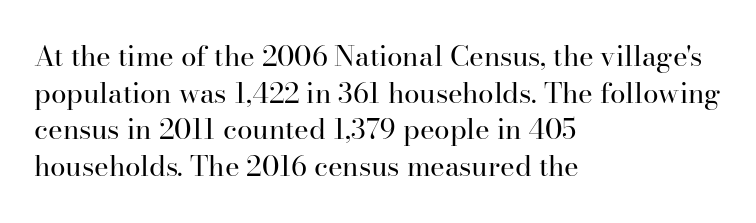
The image shows 28 px regular-weight serif type, upright; set left-aligned, normal line spacing (1.31x), normal letter spacing, not underlined; high stroke contrast and a small x-height.
